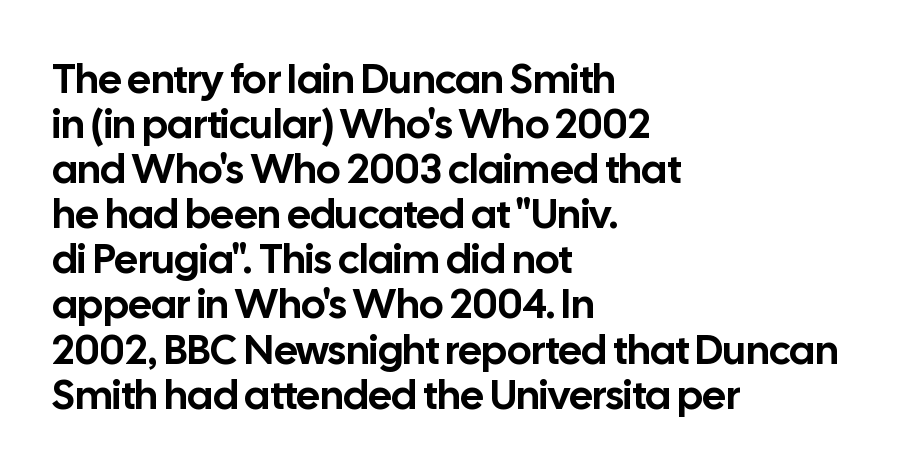
{"serif": "no", "italic": "no", "width": "normal", "stroke_contrast": "low", "x_height": "medium", "monospaced": "no", "underline": "no", "align": "left", "line_spacing": "tight", "line_spacing_ratio": 1.1, "letter_spacing": "normal", "letter_spacing_em": 0.0, "glyph_px": 41}
